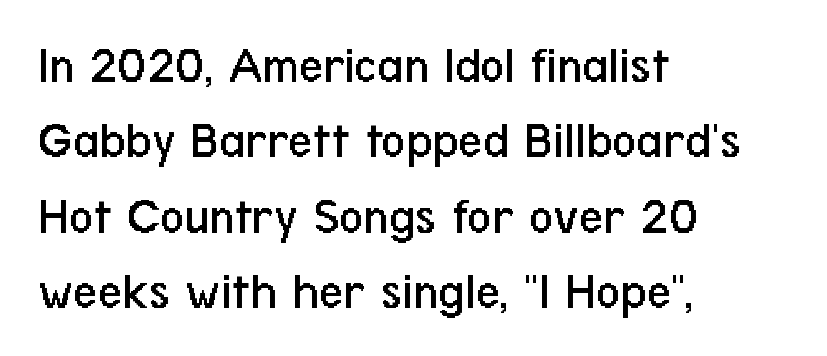
No word sits above an underline. Spacing verdict: proportional, widths tailored to each character. The typography opts for an upright posture over an oblique one. You could call the tracking neutral — neither tight nor loose.
